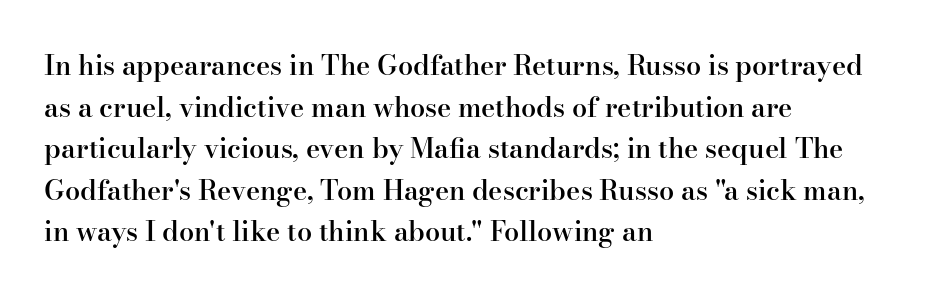
Q: Is the text bold? A: Semi-bold.
Q: Is the text italic (slanted)? A: No, it is upright.
Q: Is the text underlined? A: No.
Q: How is the paragraph aligned? A: Left-aligned.
Q: Is the spacing between letters normal or unusually wide? A: Normal.
Q: Is the spacing between lines tight, normal or loose? A: Normal.
